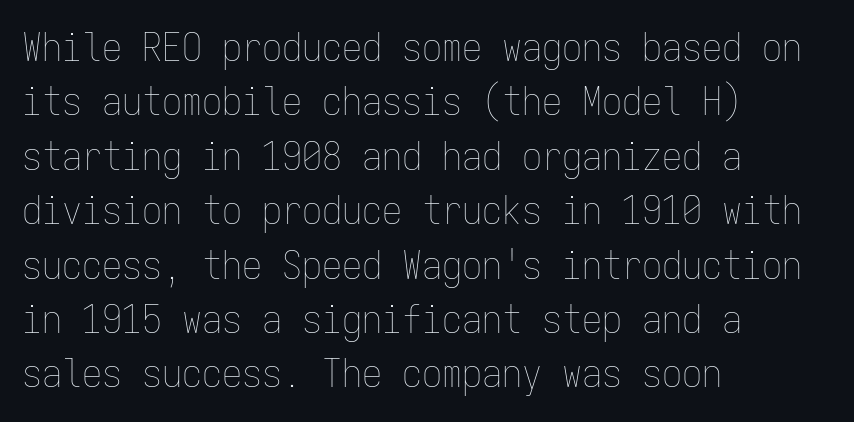
Check under the words: just untouched page. Horizontal alignment here is leftward, the default for most running prose. Posture: straight, roman, zero tilt. Vertically, the passage feels balanced, rows spaced as you'd expect. Every character here occupies the same horizontal width, giving the sample a typewriter-like rhythm. Heaviness? Minimal to ordinary, like unemphasized prose.
